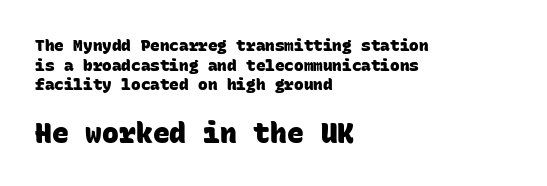
{"serif": "no", "bold": "yes", "weight": "heavy", "width": "normal", "stroke_contrast": "low", "x_height": "large", "monospaced": "yes", "underline": "no", "align": "left", "line_spacing_ratio": 1.23, "letter_spacing": "normal", "letter_spacing_em": 0.0, "larger_block": "second", "size_ratio": 1.75, "glyph_px": 28}
